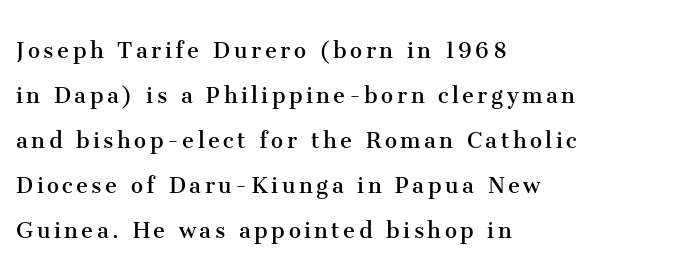
{"italic": "no", "bold": "no", "underline": "no", "align": "left", "line_spacing": "normal", "line_spacing_ratio": 1.67, "glyph_px": 27}
